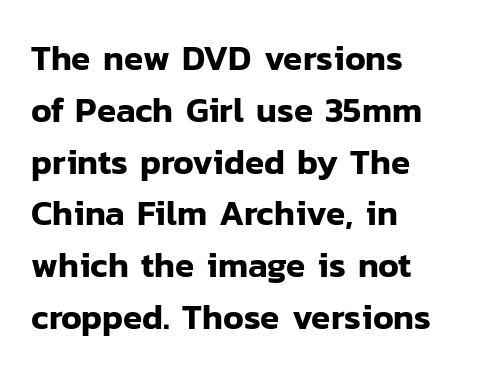
Each letter keeps its own natural width here, so spacing adapts to shape. Each word holds together tightly as a unit, with standard inter-letter gaps. Honestly, the row spacing looks completely unremarkable. Rule under the text: the space is simply empty.
